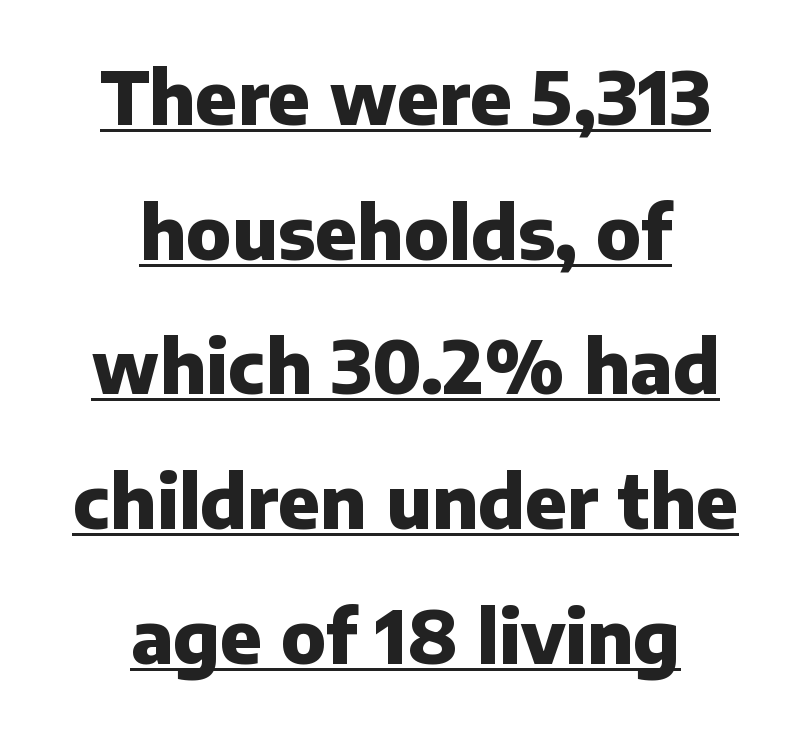
What decoration does the sample have? An underline. Serifs: no, the terminals of the letterforms are clean. This sample has the flowing, uneven cadence of proportional lettering. Compared with a flush-left layout, this one balances lines on the center instead. Heavy-handed strokes throughout: this text is bold. Nothing unusual about the tracking: characters are spaced as the font intends.
